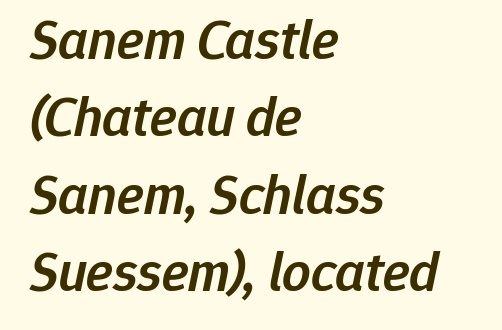
The image shows 56 px semibold type, italic (leaning right); set left-aligned, normal line spacing (1.38x), normal letter spacing, not underlined; low stroke contrast and a medium x-height.
